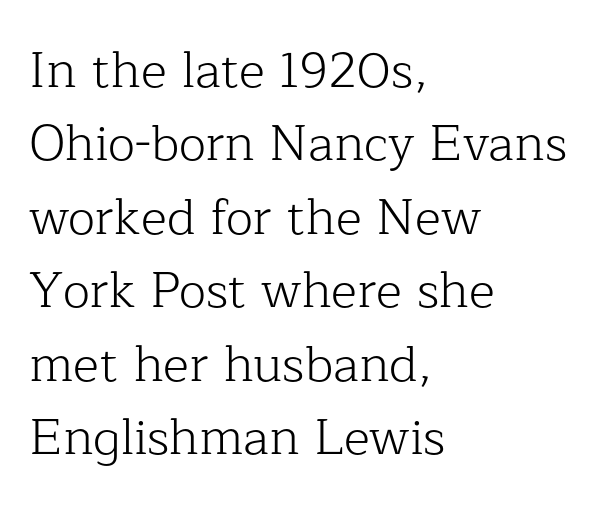
{"serif": "yes", "italic": "no", "bold": "no", "weight": "light", "width": "normal", "stroke_contrast": "low", "x_height": "medium", "monospaced": "no", "underline": "no", "align": "left", "line_spacing": "normal", "line_spacing_ratio": 1.47, "letter_spacing": "normal", "letter_spacing_em": 0.0, "glyph_px": 50}
